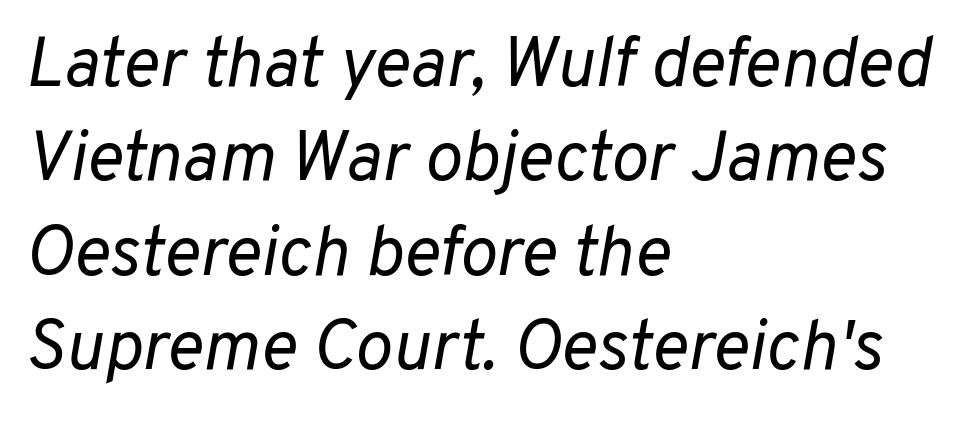
The image shows 70 px regular-weight type, italic (leaning right); set left-aligned, normal line spacing (1.35x), normal letter spacing, not underlined; low stroke contrast and a medium x-height.
